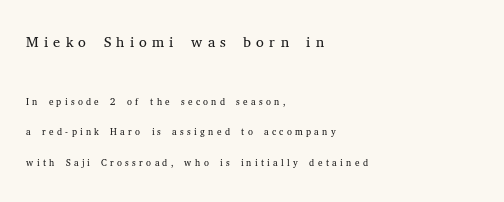
The initial chunk of copy outweighs the following chunk in type size. Nope, not italic — everything's standing straight. Honestly, there is no underline to notice here at all. The horizontal fit of the characters is loose and conspicuously gappy. The compositor pushed each line to the left boundary.
